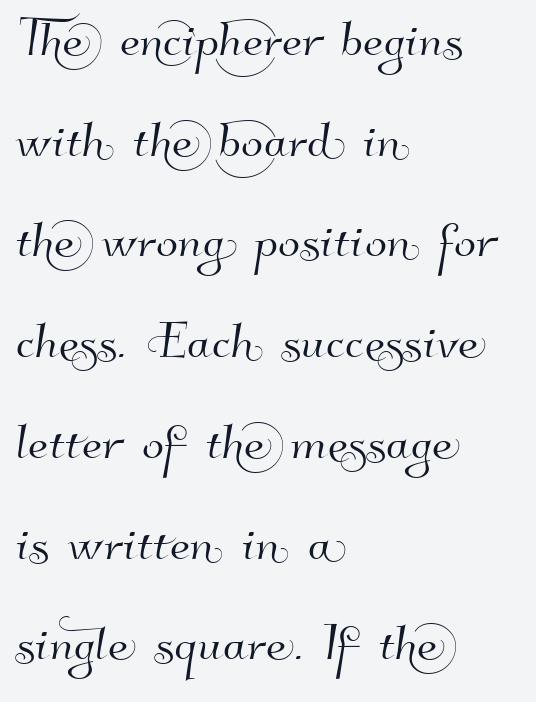
{"serif": "no", "width": "normal", "stroke_contrast": "high", "x_height": "small", "monospaced": "no", "underline": "no", "align": "left", "line_spacing": "normal", "line_spacing_ratio": 1.55, "letter_spacing": "normal", "letter_spacing_em": 0.0, "glyph_px": 65}
